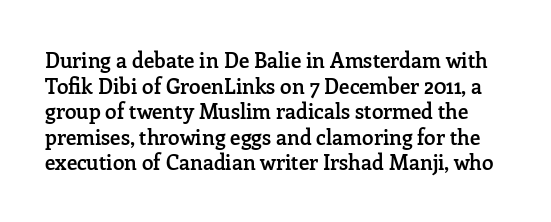
Here the glyphs are tracked normally, forming tight word shapes. Nope, not italic — everything's standing straight. Its strokes are somewhat broadened, the hallmark of semibold type. Decoration check: the copy has no underline.
